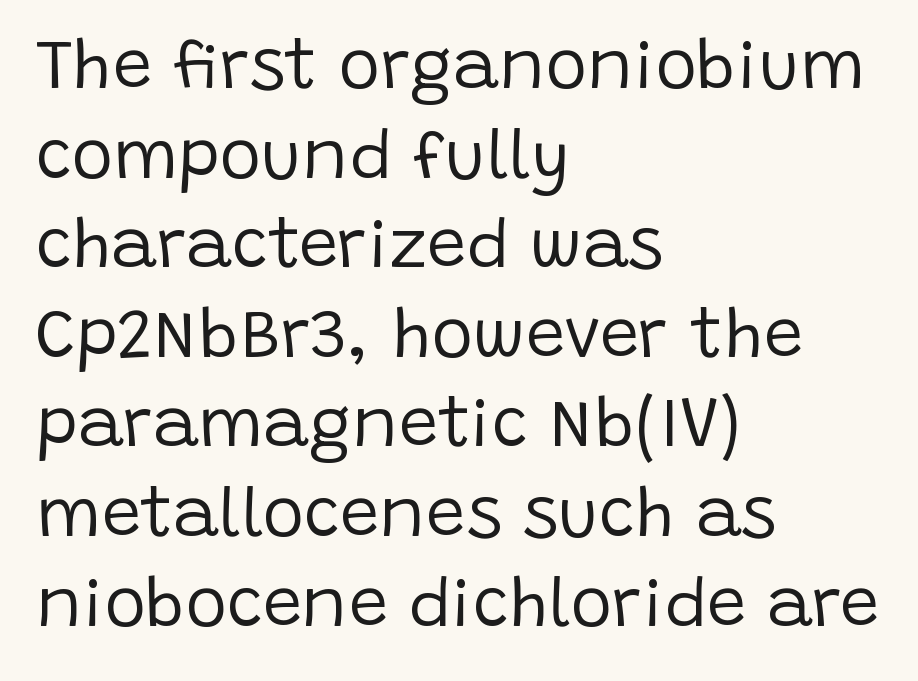
Q: Is the text bold? A: No.
Q: Is the text italic (slanted)? A: No, it is upright.
Q: Is the typeface a serif or a sans-serif typeface? A: Sans-serif.
Q: Is the text underlined? A: No.
Q: How is the paragraph aligned? A: Left-aligned.
Q: Is the spacing between letters normal or unusually wide? A: Normal.
Q: Is the spacing between lines tight, normal or loose? A: Normal.
Q: Width (condensed, normal, or wide)? A: Normal.
Q: Stroke contrast? A: Low.
Q: x-height? A: Large.
Q: Monospaced? A: No.
